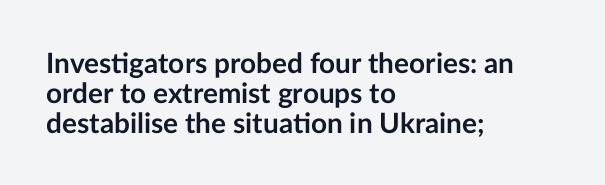
Q: Is the text bold? A: Yes.
Q: Is the text italic (slanted)? A: No, it is upright.
Q: Is the typeface a serif or a sans-serif typeface? A: Sans-serif.
Q: Is the text underlined? A: No.
Q: How is the paragraph aligned? A: Left-aligned.
Q: Is the spacing between letters normal or unusually wide? A: Normal.
Q: Is the spacing between lines tight, normal or loose? A: Tight.
Q: Width (condensed, normal, or wide)? A: Normal.
Q: Stroke contrast? A: Low.
Q: x-height? A: Medium.
Q: Monospaced? A: No.
